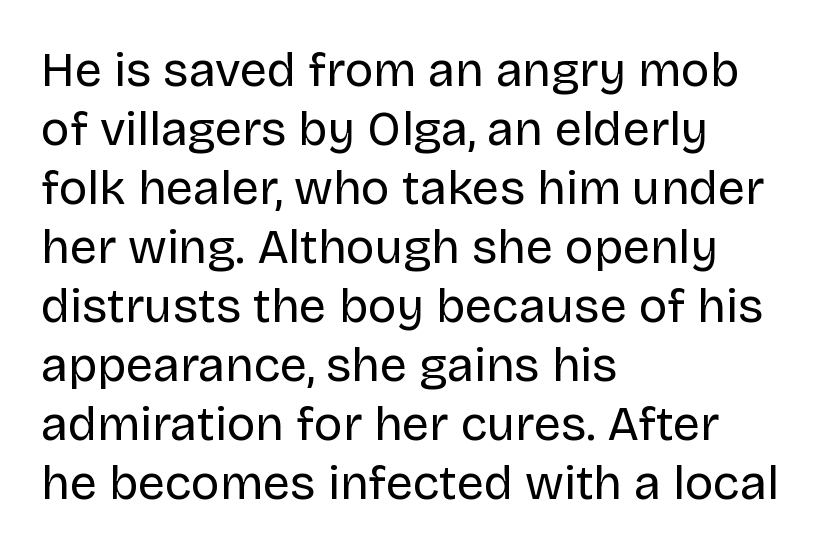
{"serif": "no", "italic": "no", "bold": "no", "weight": "regular", "width": "normal", "stroke_contrast": "low", "x_height": "large", "monospaced": "no", "underline": "no", "align": "left", "line_spacing_ratio": 1.23, "letter_spacing": "normal", "letter_spacing_em": 0.0, "glyph_px": 48}
